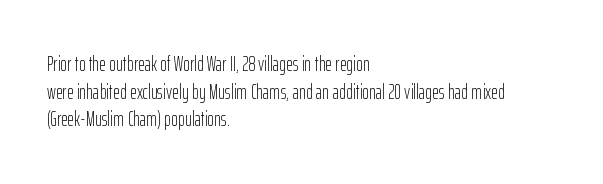
The image shows 21 px text type, upright; set left-aligned, normal line spacing (1.31x), normal letter spacing, not underlined.
